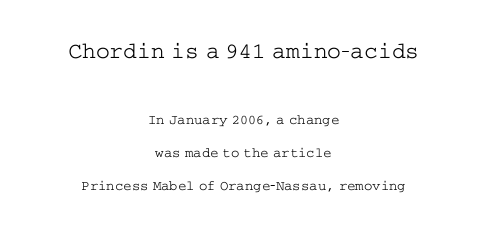
Q: Is the text bold? A: No.
Q: Is the text italic (slanted)? A: No, it is upright.
Q: Is the text underlined? A: No.
Q: How is the paragraph aligned? A: Centered.
Q: Is the spacing between letters normal or unusually wide? A: Normal.
Q: Is the spacing between lines tight, normal or loose? A: Loose.
Q: Which block of text is set in a larger size, the first (top) or the second (bottom)? A: The first (top) one.
